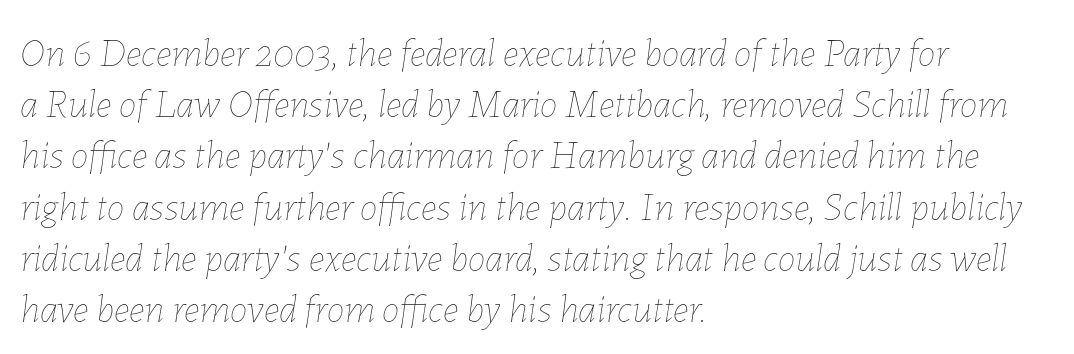
The face used here is proportionally spaced, like ordinary book or web type. Is this a heavy cut? Hardly; it is regular or lighter. The rows are spaced the way most documents space them. Left-aligned paragraph, ragged on the right. There is no visible air inserted between adjacent glyphs. Yep, that's italic — everything's leaning.
